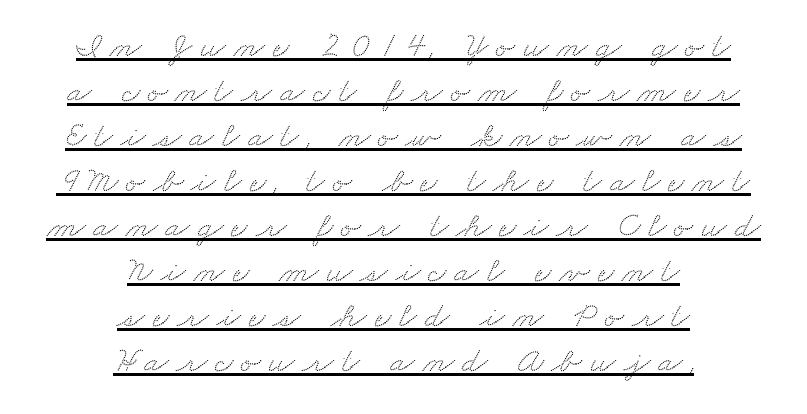
Q: Is the typeface a serif or a sans-serif typeface? A: Serif.
Q: Is the text underlined? A: Yes.
Q: How is the paragraph aligned? A: Centered.
Q: Is the spacing between letters normal or unusually wide? A: Unusually wide.
Q: Is the spacing between lines tight, normal or loose? A: Normal.
Q: Width (condensed, normal, or wide)? A: Wide.
Q: Stroke contrast? A: Medium.
Q: x-height? A: Small.
Q: Monospaced? A: No.
